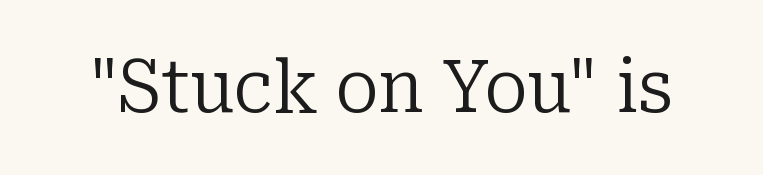
{"serif": "yes", "italic": "no", "bold": "no", "weight": "regular", "width": "normal", "stroke_contrast": "low", "x_height": "medium", "monospaced": "no", "underline": "no", "letter_spacing": "normal", "letter_spacing_em": 0.0, "glyph_px": 72}
